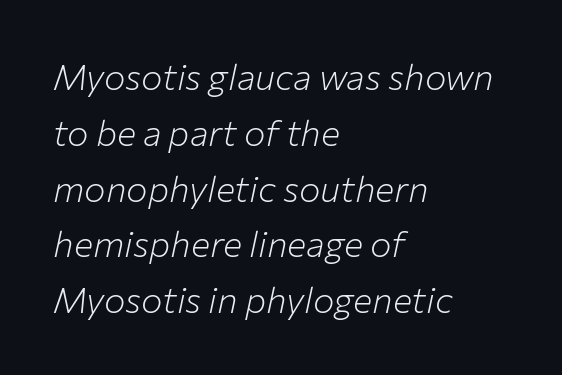
The ragged edge is on the right, which tells us the setting is flush left. Underline: absent. Students, observe: this is what conventionally led text looks like. Letter spacing: default.
